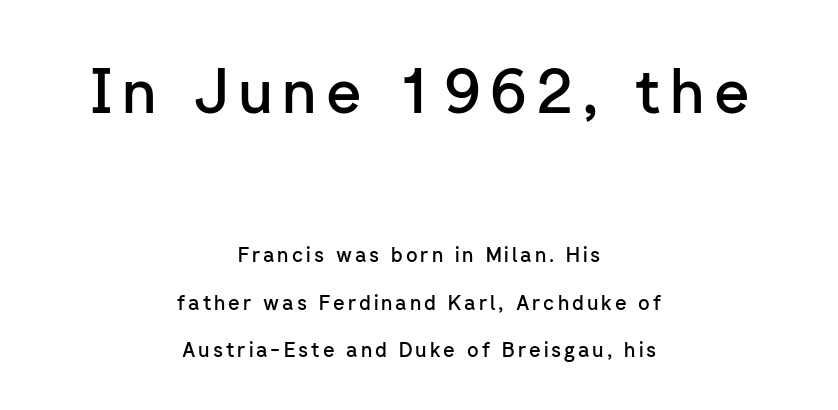
Rendered with straight, roman letterforms. This sample uses a sans-serif face. Has an underline been added? It has not. The block sitting higher on the canvas is the one with enlarged characters.
